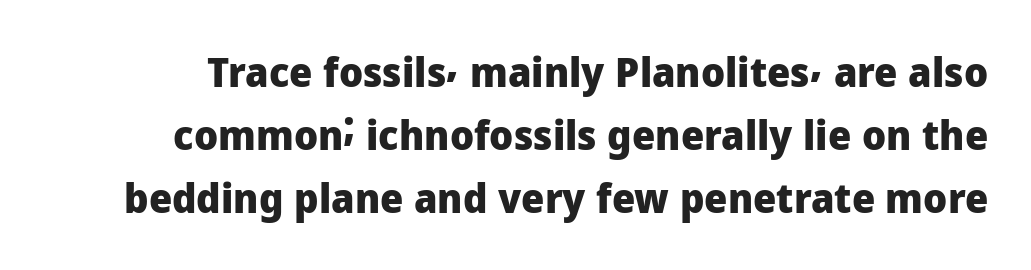
Think of a printed novel: that variable character pitch is what you see here. In terms of leading, this rendering sits right in the middle. Unlike italic type, these characters show no tilt at all. What kind of face is this? One without serifs — a sans. This rendering features lettering with no underline. These words are printed bold, with thick strokes throughout.
